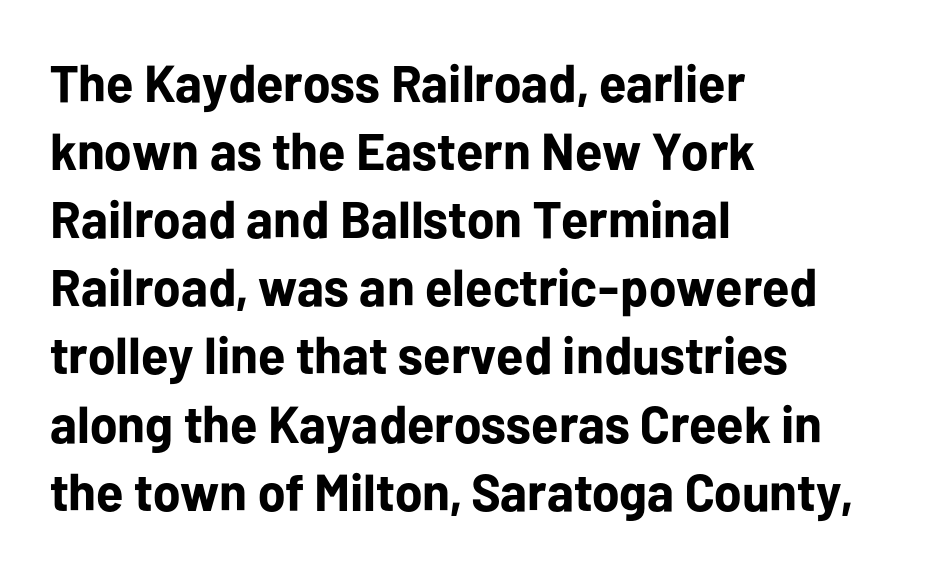
{"serif": "no", "italic": "no", "bold": "yes", "weight": "bold", "width": "normal", "stroke_contrast": "low", "x_height": "medium", "monospaced": "no", "underline": "no", "align": "left", "line_spacing": "normal", "line_spacing_ratio": 1.31, "letter_spacing": "normal", "letter_spacing_em": 0.0, "glyph_px": 52}
